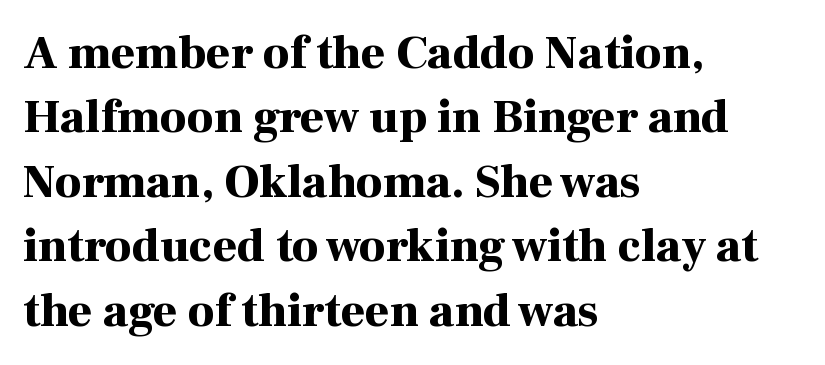
Q: Is the text bold? A: Yes.
Q: Is the text italic (slanted)? A: No, it is upright.
Q: Is the typeface a serif or a sans-serif typeface? A: Serif.
Q: Is the text underlined? A: No.
Q: How is the paragraph aligned? A: Left-aligned.
Q: Is the spacing between letters normal or unusually wide? A: Normal.
Q: Is the spacing between lines tight, normal or loose? A: Normal.
Q: Width (condensed, normal, or wide)? A: Normal.
Q: Stroke contrast? A: High.
Q: x-height? A: Medium.
Q: Monospaced? A: No.
